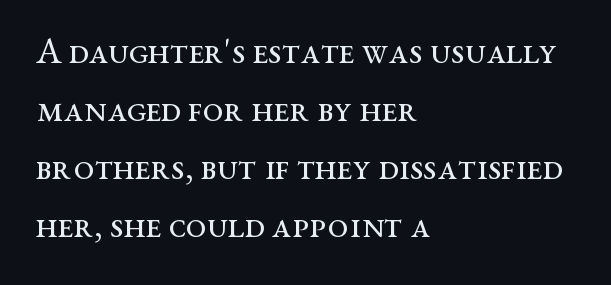
The image shows 37 px regular-weight, wide serif type, upright; set left-aligned, normal line spacing (1.57x), normal letter spacing, not underlined; medium stroke contrast and a medium x-height.
